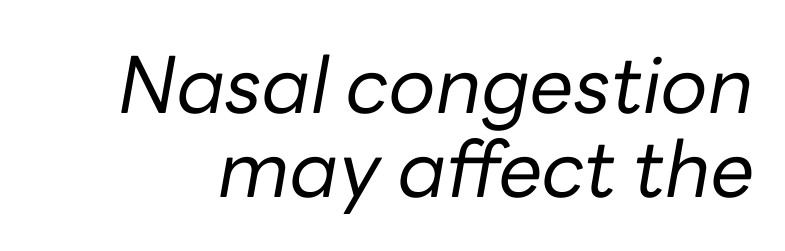
{"italic": "yes", "lean": "right", "slant_degrees": 10, "bold": "no", "weight": "regular", "width": "normal", "stroke_contrast": "low", "x_height": "medium", "monospaced": "no", "underline": "no", "line_spacing": "tight", "line_spacing_ratio": 1.08, "letter_spacing": "normal", "letter_spacing_em": 0.0, "glyph_px": 78}
